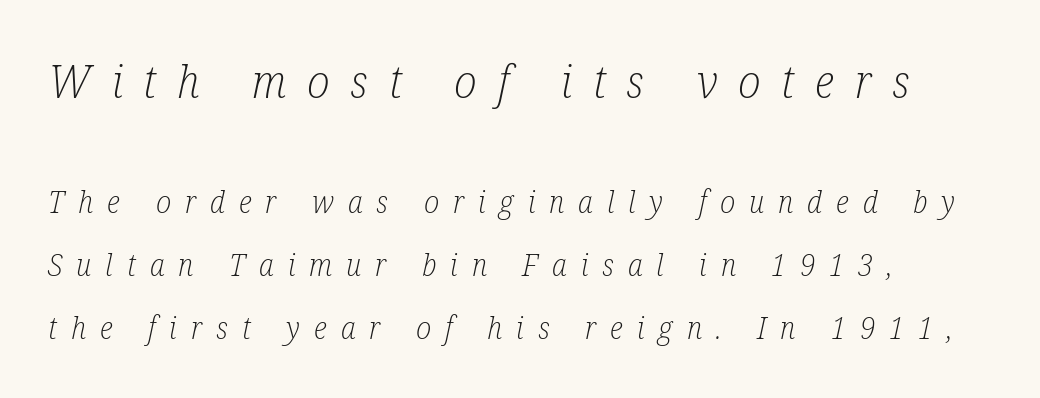
The image shows 46 px light, condensed serif type, italic (leaning right); set left-aligned, loose line spacing (2.04x), unusually wide letter spacing (+0.45 em), not underlined; the first (top) block is 1.48x larger; low stroke contrast and a medium x-height.
